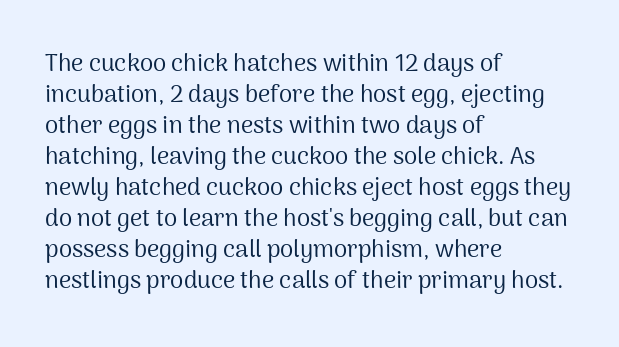
Q: Is the text bold? A: No.
Q: Is the text italic (slanted)? A: No, it is upright.
Q: Is the text underlined? A: No.
Q: How is the paragraph aligned? A: Left-aligned.
Q: Is the spacing between letters normal or unusually wide? A: Normal.
Q: Is the spacing between lines tight, normal or loose? A: Normal.
